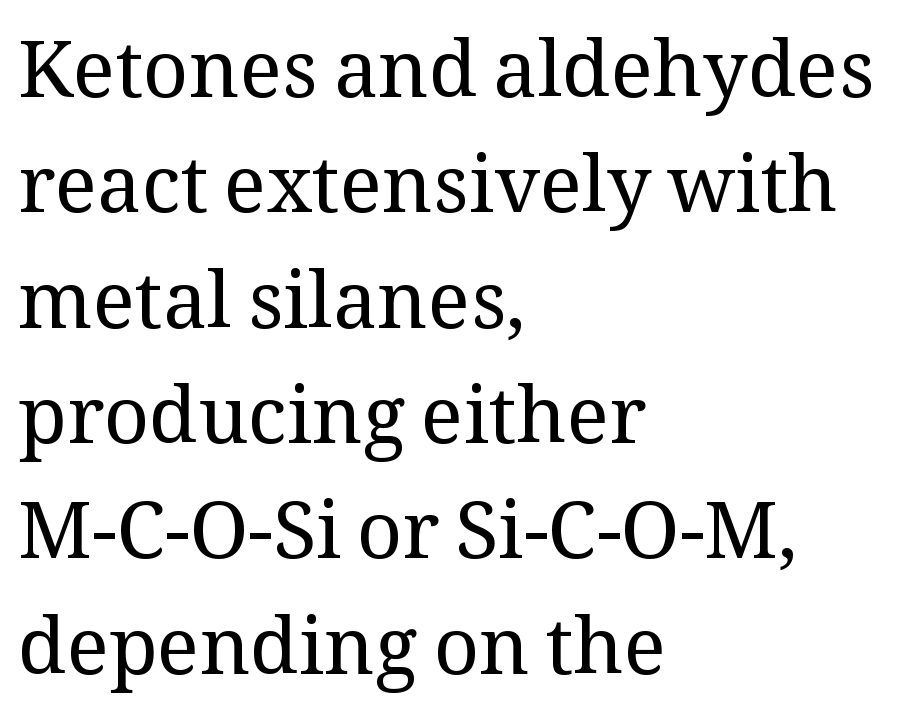
The image shows 79 px regular-weight serif type, upright; set left-aligned, normal line spacing (1.46x), normal letter spacing, not underlined; medium stroke contrast and a medium x-height.
